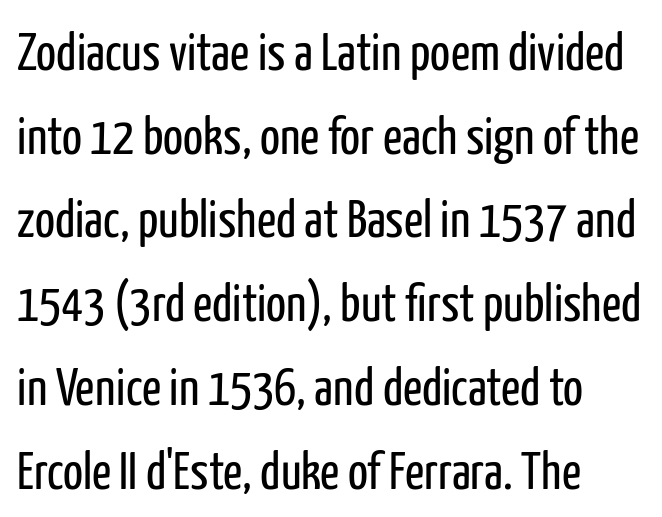
{"serif": "no", "italic": "no", "bold": "no", "weight": "regular", "width": "condensed", "stroke_contrast": "low", "x_height": "medium", "monospaced": "no", "underline": "no", "align": "left", "line_spacing": "normal", "line_spacing_ratio": 1.58, "letter_spacing": "normal", "letter_spacing_em": 0.0, "glyph_px": 53}
